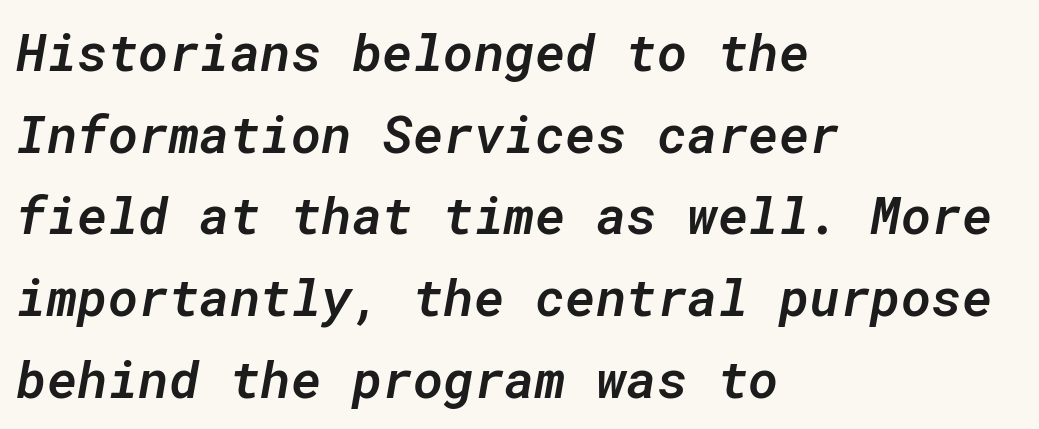
Looks like terminal output: every glyph gets an equal slot. The rendering keeps characters at their native spacing. Quick note: interline space is typical. The specimen reads as italic at a glance. Left-aligned paragraph, ragged on the right.
